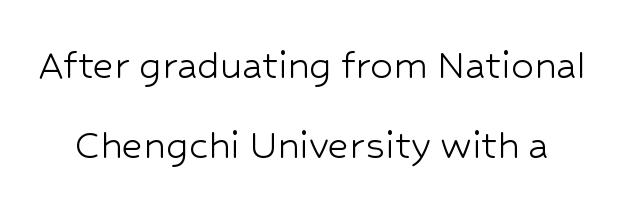
Q: Is the text bold? A: No.
Q: Is the text italic (slanted)? A: No, it is upright.
Q: Is the typeface a serif or a sans-serif typeface? A: Sans-serif.
Q: Is the text underlined? A: No.
Q: Is the spacing between letters normal or unusually wide? A: Normal.
Q: Width (condensed, normal, or wide)? A: Normal.
Q: Stroke contrast? A: Low.
Q: x-height? A: Medium.
Q: Monospaced? A: No.
